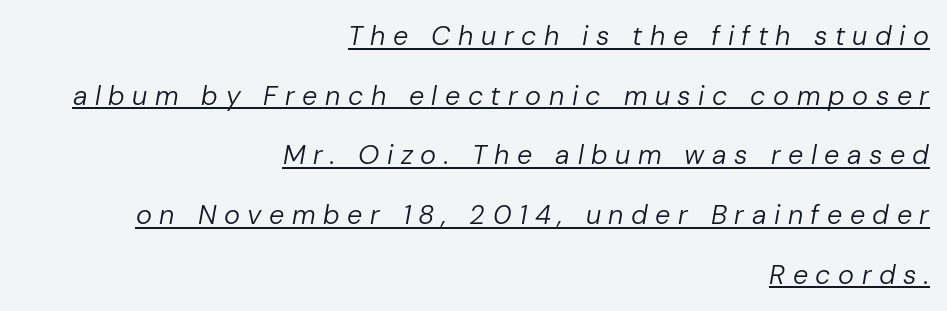
{"italic": "yes", "lean": "right", "slant_degrees": 10, "bold": "no", "underline": "yes", "align": "right", "line_spacing": "loose", "line_spacing_ratio": 2.21, "letter_spacing": "wide", "letter_spacing_em": 0.28, "glyph_px": 27}
